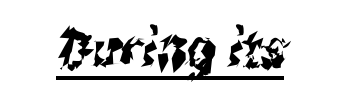
A typographer would call this underscored text. Think of a printed novel: that variable character pitch is what you see here. There is no visible air inserted between adjacent glyphs. The typeface chosen for these lines omits serifs.
